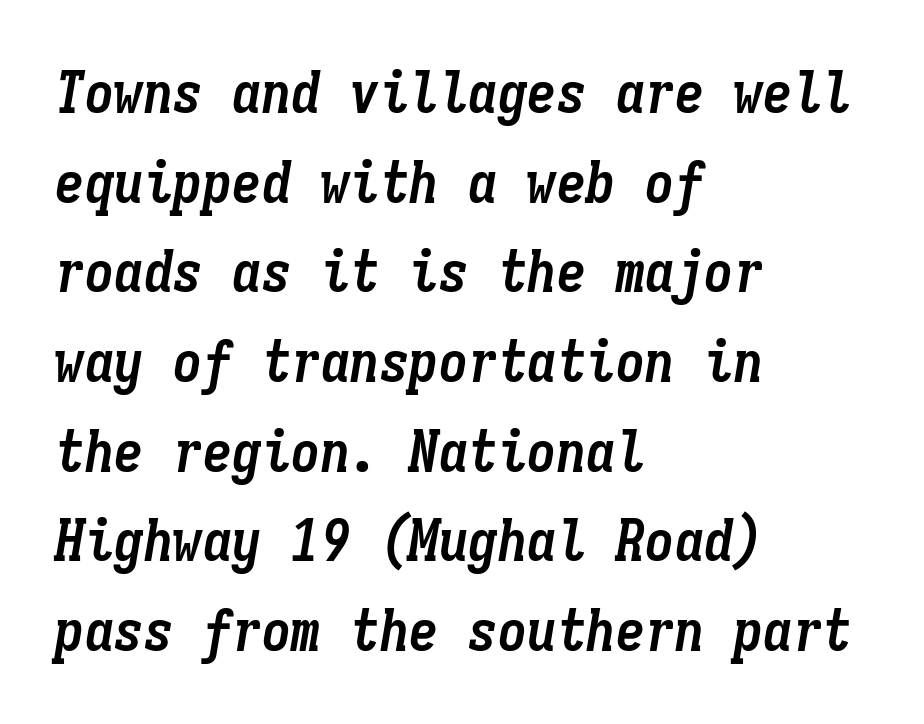
The image shows 59 px semibold, condensed type, italic (leaning right), monospaced; set left-aligned, normal line spacing (1.52x), normal letter spacing, not underlined; low stroke contrast and a medium x-height.
